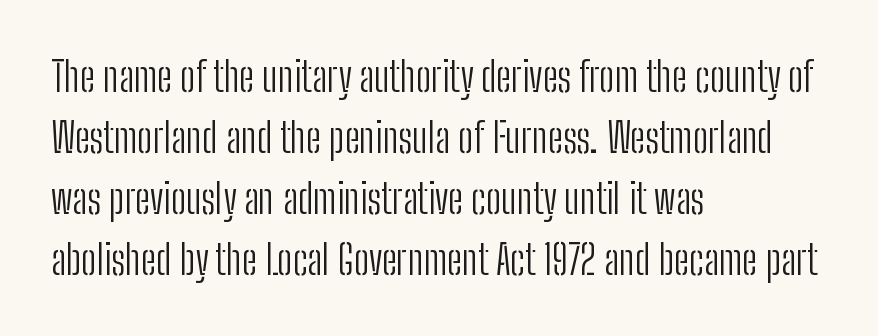
Q: Is the text bold? A: No.
Q: Is the text italic (slanted)? A: No, it is upright.
Q: Is the typeface a serif or a sans-serif typeface? A: Sans-serif.
Q: Is the text underlined? A: No.
Q: How is the paragraph aligned? A: Left-aligned.
Q: Is the spacing between letters normal or unusually wide? A: Normal.
Q: Is the spacing between lines tight, normal or loose? A: Normal.
Q: Width (condensed, normal, or wide)? A: Condensed.
Q: Stroke contrast? A: Low.
Q: x-height? A: Medium.
Q: Monospaced? A: No.
